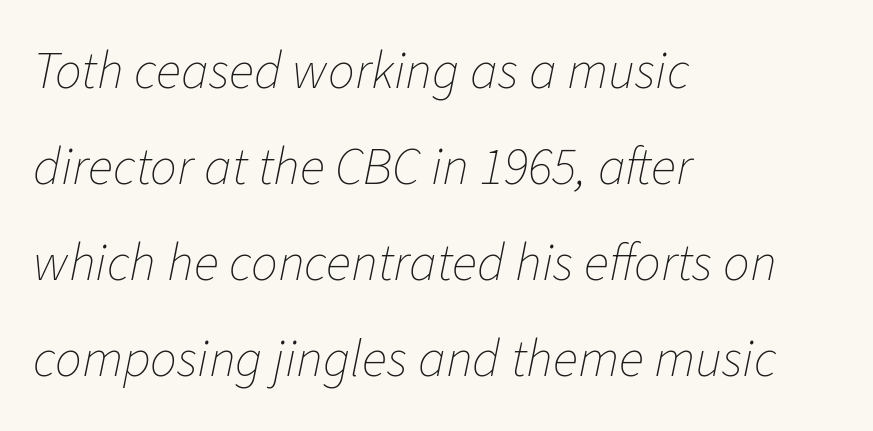
{"italic": "yes", "lean": "right", "slant_degrees": 11, "bold": "no", "weight": "thin", "width": "normal", "stroke_contrast": "low", "x_height": "medium", "monospaced": "no", "underline": "no", "align": "left", "line_spacing_ratio": 1.81, "letter_spacing": "normal", "letter_spacing_em": 0.0, "glyph_px": 53}
